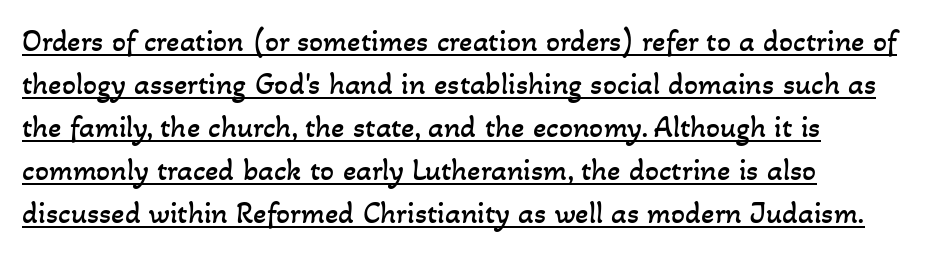
{"bold": "no", "weight": "regular", "width": "normal", "stroke_contrast": "low", "x_height": "small", "monospaced": "no", "underline": "yes", "align": "left", "line_spacing": "normal", "line_spacing_ratio": 1.39, "letter_spacing": "normal", "letter_spacing_em": 0.0, "glyph_px": 31}
